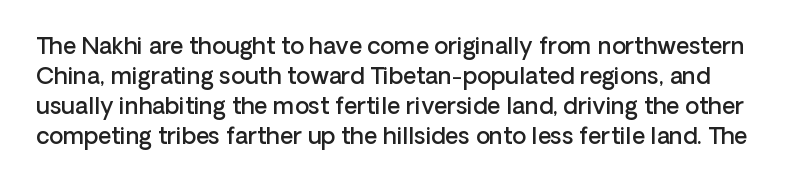
Is the letter spacing exaggerated? No — it looks like the ordinary default. A bare baseline throughout the passage. The font's upright variant was chosen for this text. Does the leading feel generous? No, just average. On the weight axis this lands at semibold, roughly 600.
